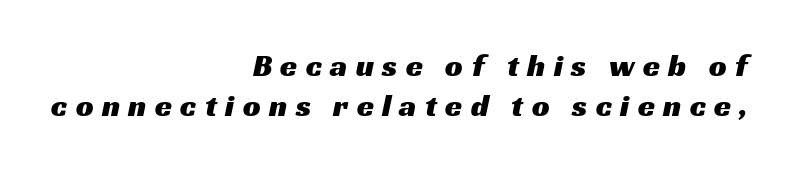
Q: Is the typeface a serif or a sans-serif typeface? A: Sans-serif.
Q: Is the text underlined? A: No.
Q: How is the paragraph aligned? A: Right-aligned.
Q: Is the spacing between letters normal or unusually wide? A: Unusually wide.
Q: Is the spacing between lines tight, normal or loose? A: Normal.
Q: Width (condensed, normal, or wide)? A: Wide.
Q: Stroke contrast? A: Medium.
Q: x-height? A: Medium.
Q: Monospaced? A: No.
